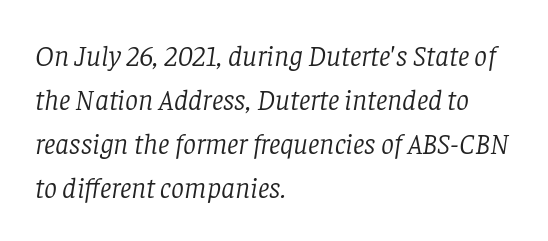
Think of a printed novel: that variable character pitch is what you see here. The line texture is even and compact thanks to regular tracking. Just letters on the line, the space beneath them empty. What's the leading like? Ordinary, nothing unusual. A serif font was chosen for this passage. One-word summary of the alignment: left.
